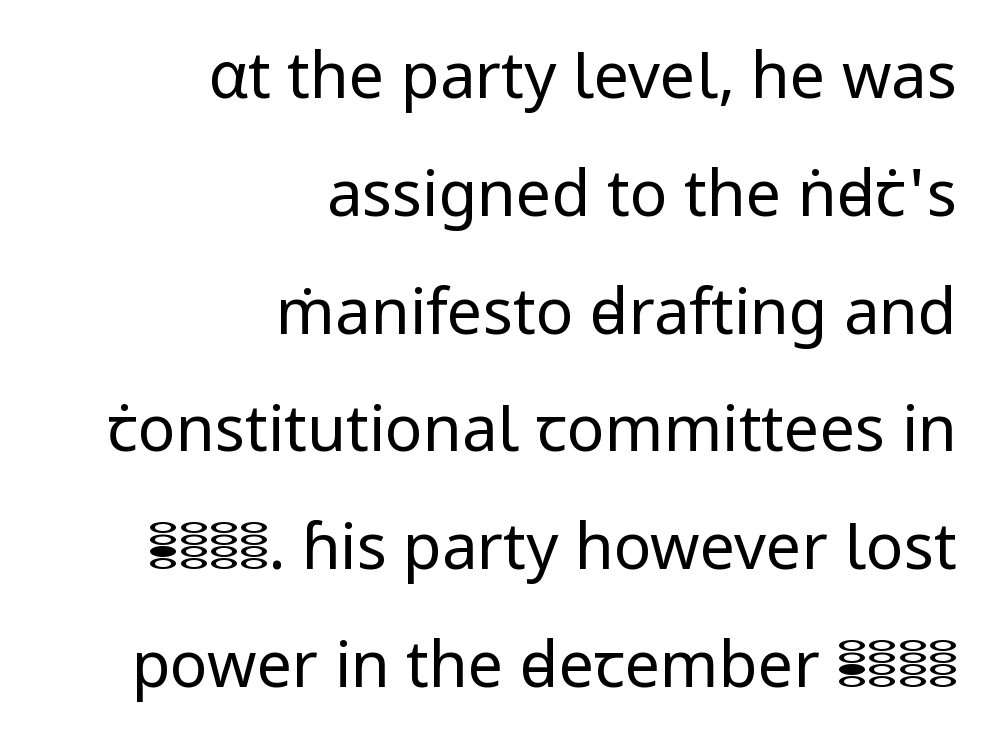
The image shows 63 px regular-weight sans-serif type, upright; set right-aligned, line spacing 1.87x, normal letter spacing, not underlined; low stroke contrast and a medium x-height.
